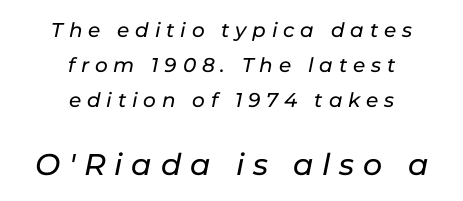
Rendered with sloped, italic letterforms. The words here are not underlined. Caption: upper text group reduced, lower text group enlarged. The tracking jumps out immediately: characters are airy and widely separated. The typesetter chose a symmetrical, centered arrangement here.
